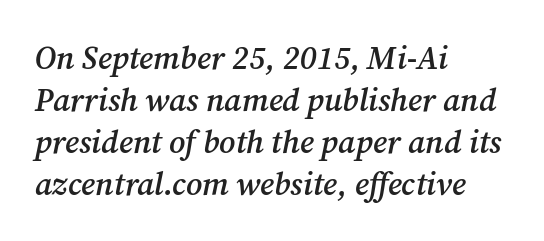
Little horizontal feet cap the strokes, marking this as serif type. Posture: slanted. Glyph-to-glyph distance matches everyday printed text. Character widths vary here, with narrow letters taking less room than wide ones. Normally led — the rows are evenly, conventionally spaced.
